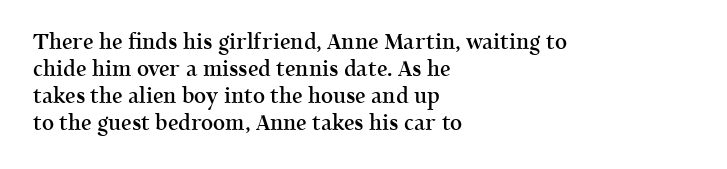
{"italic": "no", "bold": "semi", "underline": "no", "align": "left", "line_spacing": "normal", "line_spacing_ratio": 1.28, "letter_spacing": "normal", "letter_spacing_em": 0.0, "glyph_px": 21}
